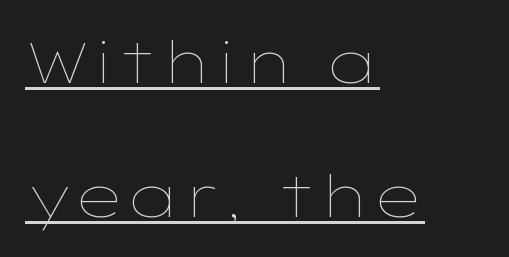
{"italic": "no", "bold": "no", "weight": "thin", "width": "wide", "stroke_contrast": "low", "x_height": "medium", "monospaced": "no", "underline": "yes", "align": "left", "line_spacing": "loose", "line_spacing_ratio": 2.31, "letter_spacing": "normal", "letter_spacing_em": 0.0, "glyph_px": 58}
